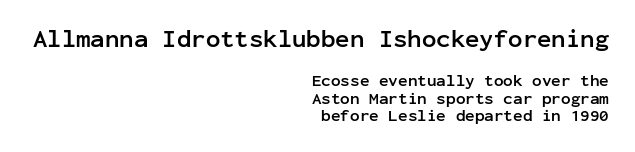
The image shows 24 px bold type, upright; set right-aligned, tight line spacing (1.11x), normal letter spacing, not underlined; the first (top) block is 1.5x larger.
